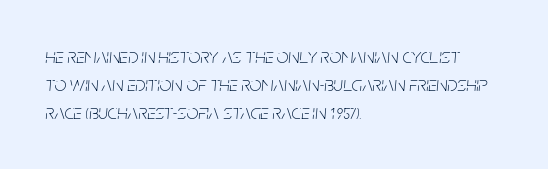
The image shows 21 px text type, italic (leaning right); set left-aligned, normal line spacing (1.34x), normal letter spacing, not underlined.
